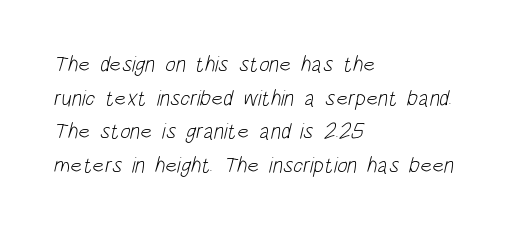
The strokes carry an ordinary text weight at most. Does the copy run flush right? No — it runs flush left. The type is set solid horizontally, with unmodified tracking. Successive baselines arrive at the customary interval. The area under the type is left untouched.
